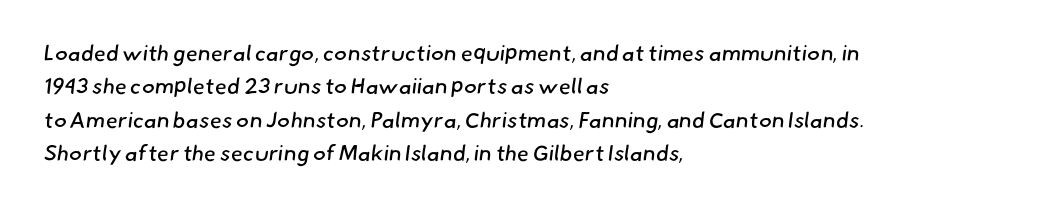
The rendering uses a moderate line-height, typical for paragraphs. Each row of text sits above clean, open space. Stroke mass is kept to a normal reading level or below. One-word summary of the alignment: left. Default kerning and tracking; the words read as compact shapes.
